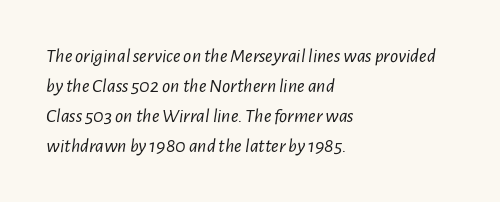
Where is the straight margin? On the left. If you measured baseline to baseline, you'd find a middling distance. Compared with a typical body face, this is equally light or lighter still. No extra tracking has been applied to these lines. The text carries the slant typical of an italic or oblique font.
